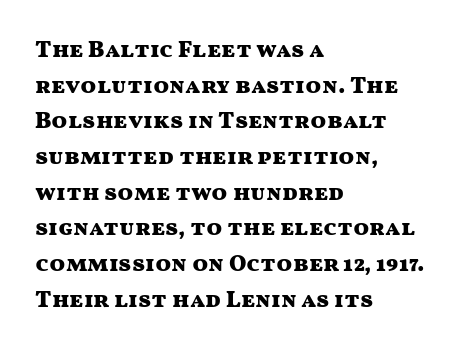
{"italic": "no", "bold": "yes", "underline": "no", "align": "left", "line_spacing": "normal", "line_spacing_ratio": 1.55, "letter_spacing": "normal", "letter_spacing_em": 0.0, "glyph_px": 23}
